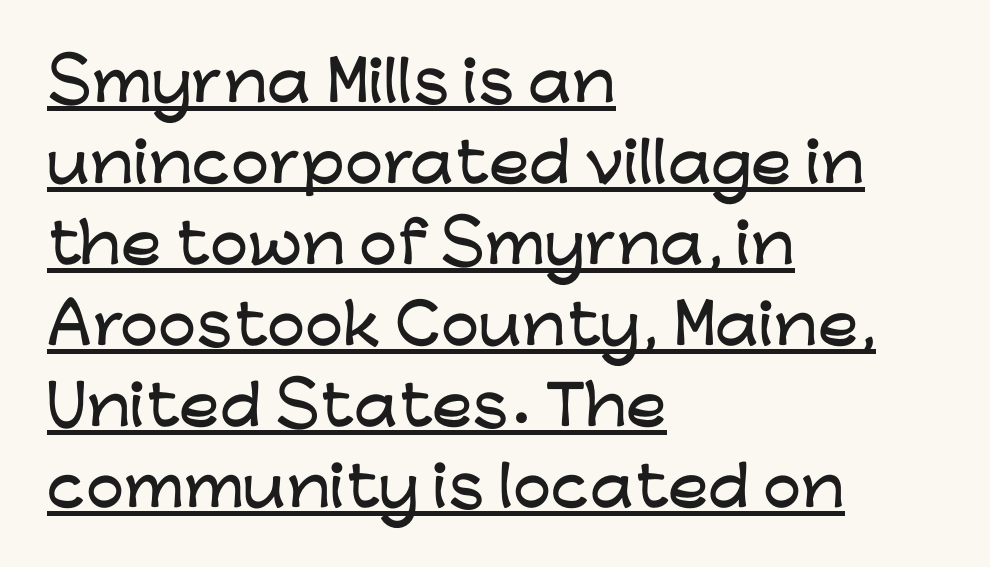
{"serif": "no", "italic": "no", "width": "wide", "stroke_contrast": "low", "x_height": "medium", "monospaced": "no", "underline": "yes", "align": "left", "line_spacing": "normal", "line_spacing_ratio": 1.5, "letter_spacing": "normal", "letter_spacing_em": 0.0, "glyph_px": 54}
